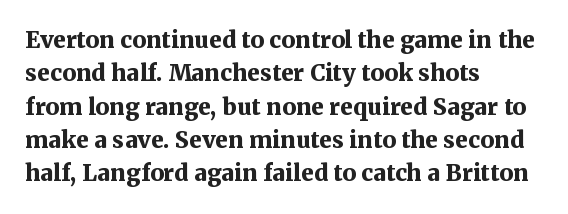
The image shows 23 px bold type, upright; set left-aligned, normal line spacing (1.45x), normal letter spacing, not underlined.
